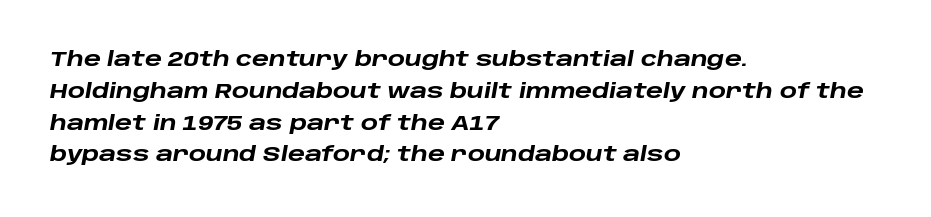
Q: Is the text bold? A: Yes.
Q: Is the text italic (slanted)? A: Yes, it leans right by about 10 degrees.
Q: Is the text underlined? A: No.
Q: How is the paragraph aligned? A: Left-aligned.
Q: Is the spacing between letters normal or unusually wide? A: Normal.
Q: Is the spacing between lines tight, normal or loose? A: Normal.
